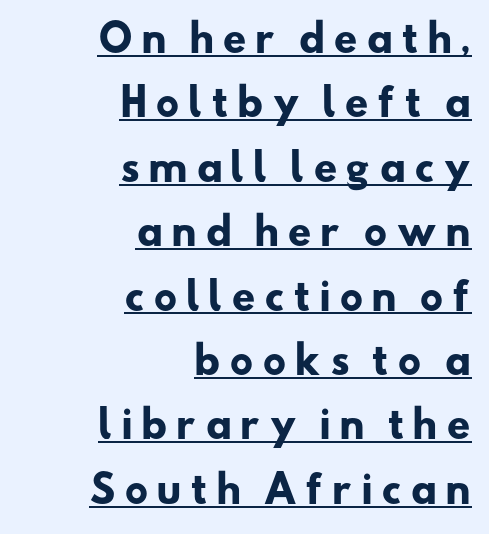
The image shows 37 px heavy, wide sans-serif type; set right-aligned, line spacing 1.74x, unusually wide letter spacing (+0.21 em), underlined; low stroke contrast and a small x-height.
